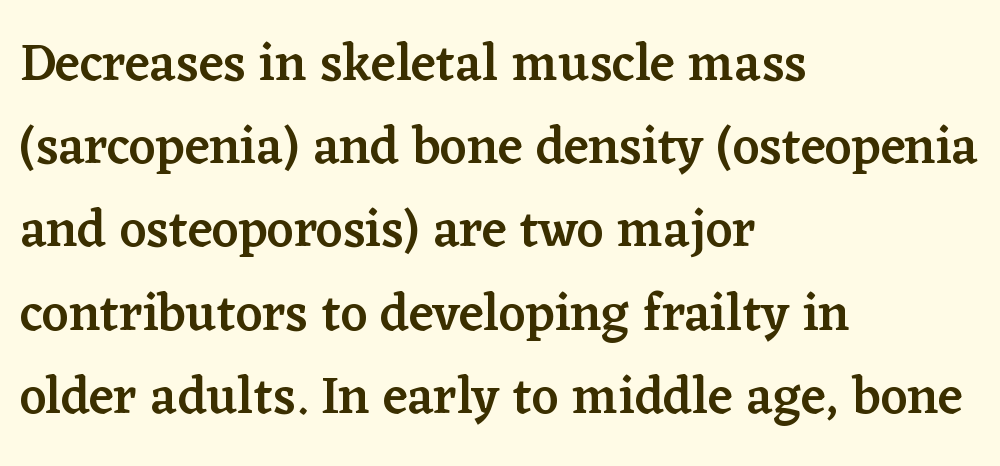
Caption: semibold face, moderately heavy strokes. The letters stand straight up with perfectly vertical stems. These lines sit exactly where default settings would place them. Look at the tracking — it's just the regular setting, nothing added. The words here are not underlined. In terms of letterform style, serifs are clearly present.
